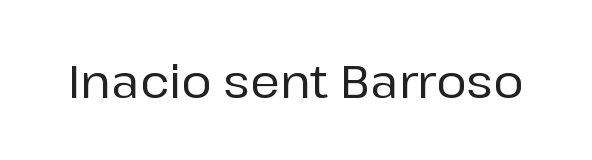
The image shows 46 px sans-serif type, upright; set normal letter spacing, not underlined; low stroke contrast and a medium x-height.
